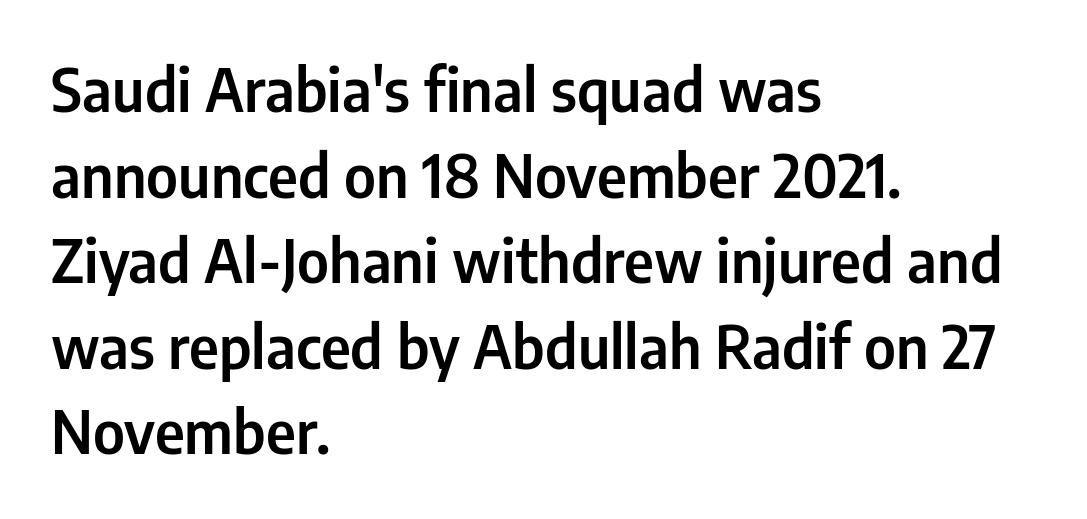
The image shows 59 px condensed sans-serif type, upright; set left-aligned, normal line spacing (1.45x), normal letter spacing, not underlined; low stroke contrast and a medium x-height.
